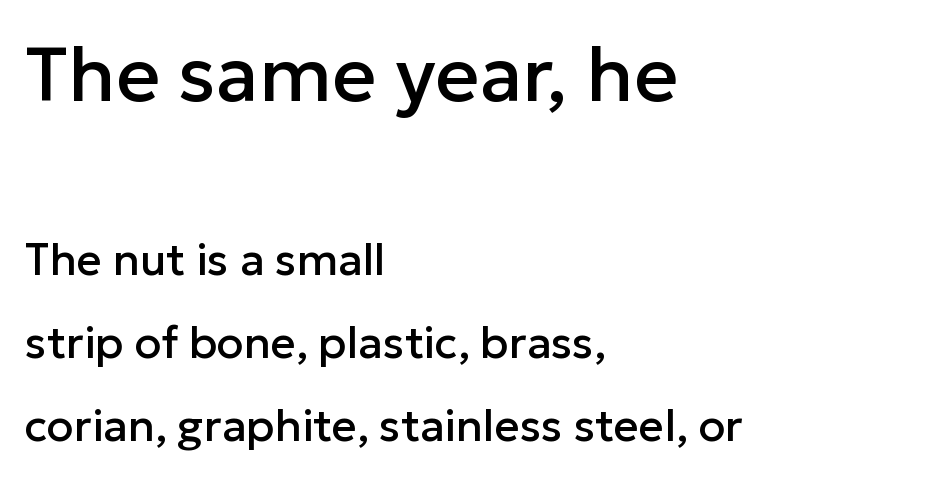
{"serif": "no", "italic": "no", "width": "normal", "stroke_contrast": "low", "x_height": "medium", "monospaced": "no", "underline": "no", "align": "left", "line_spacing_ratio": 1.89, "letter_spacing": "normal", "letter_spacing_em": 0.0, "larger_block": "first", "size_ratio": 1.75, "glyph_px": 77}
